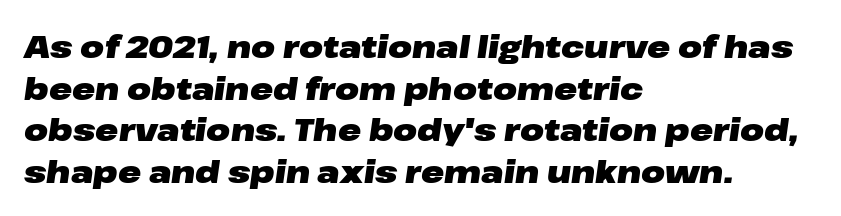
Q: Is the text bold? A: Yes.
Q: Is the text italic (slanted)? A: Yes, it leans right by about 8 degrees.
Q: Is the text underlined? A: No.
Q: How is the paragraph aligned? A: Left-aligned.
Q: Is the spacing between letters normal or unusually wide? A: Normal.
Q: Is the spacing between lines tight, normal or loose? A: Normal.
Q: Width (condensed, normal, or wide)? A: Wide.
Q: Stroke contrast? A: Low.
Q: x-height? A: Medium.
Q: Monospaced? A: No.
